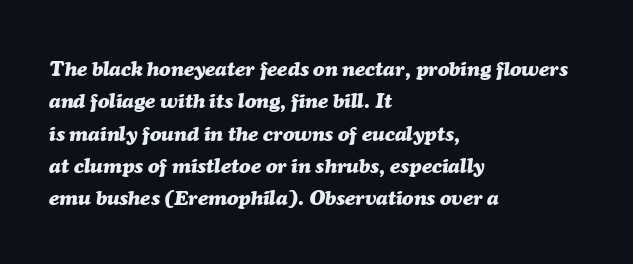
Quick note: italic. The sample has been set heavy, in full bold. Does extra space separate the letters? No, they use regular spacing. This block has exactly the height ordinary leading produces. If you drew a ruler down the left edge, every line would touch it. Has an underline been added? It has not.
